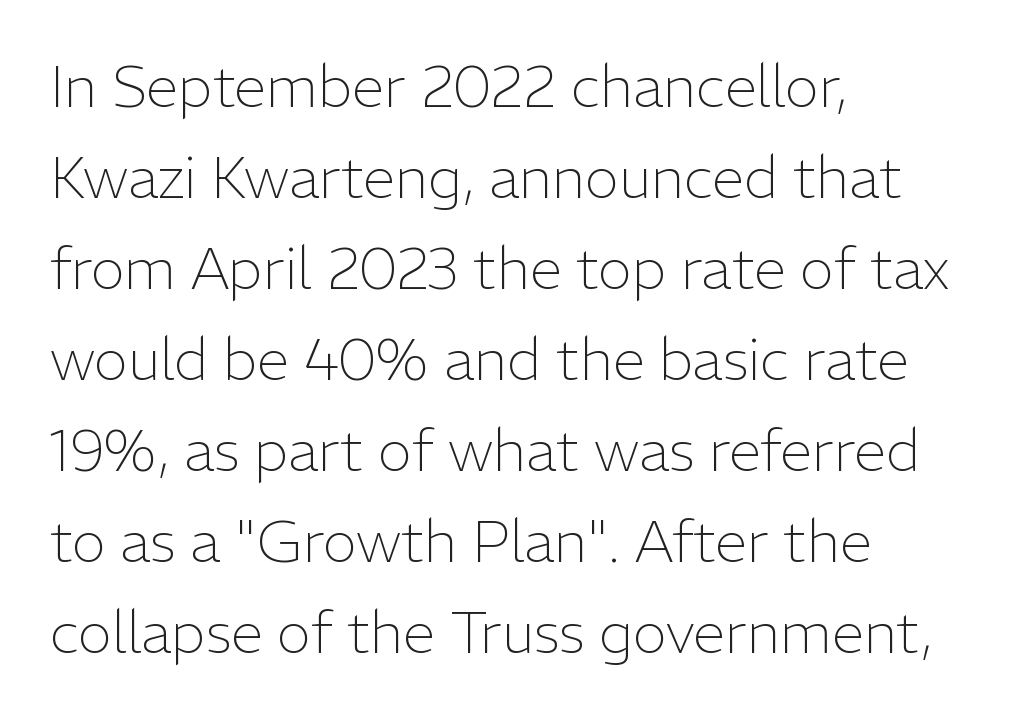
{"serif": "no", "italic": "no", "bold": "no", "weight": "light", "width": "normal", "stroke_contrast": "low", "x_height": "medium", "monospaced": "no", "underline": "no", "align": "left", "line_spacing": "normal", "line_spacing_ratio": 1.57, "letter_spacing": "normal", "letter_spacing_em": 0.0, "glyph_px": 58}
